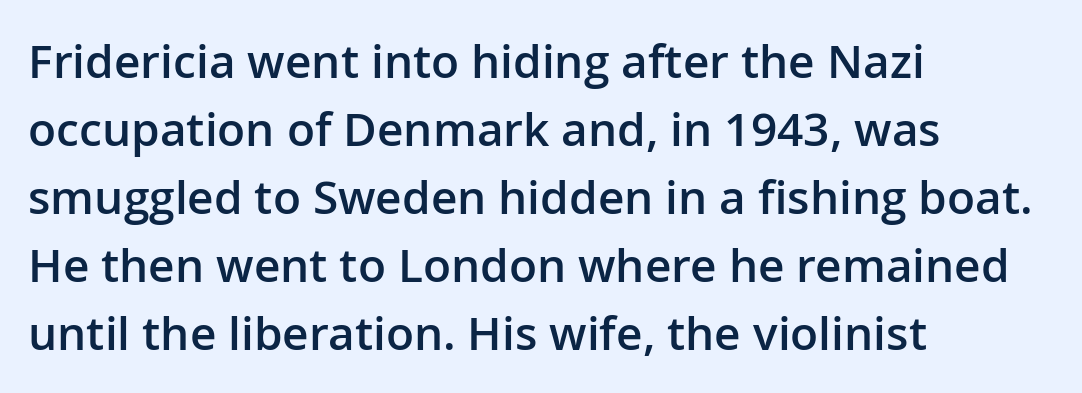
Q: Is the text bold? A: Semi-bold.
Q: Is the text italic (slanted)? A: No, it is upright.
Q: Is the typeface a serif or a sans-serif typeface? A: Sans-serif.
Q: Is the text underlined? A: No.
Q: How is the paragraph aligned? A: Left-aligned.
Q: Is the spacing between letters normal or unusually wide? A: Normal.
Q: Is the spacing between lines tight, normal or loose? A: Normal.
Q: Width (condensed, normal, or wide)? A: Normal.
Q: Stroke contrast? A: Low.
Q: x-height? A: Medium.
Q: Monospaced? A: No.
